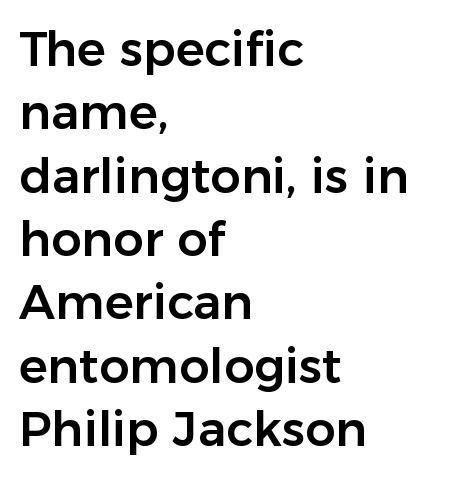
{"serif": "no", "italic": "no", "width": "normal", "stroke_contrast": "low", "x_height": "medium", "monospaced": "no", "underline": "no", "align": "left", "line_spacing": "normal", "line_spacing_ratio": 1.32, "letter_spacing": "normal", "letter_spacing_em": 0.0, "glyph_px": 48}
